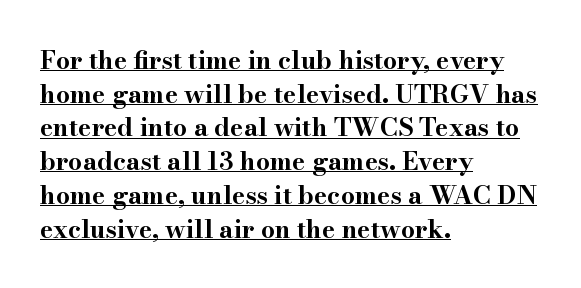
Q: Is the text bold? A: Yes.
Q: Is the text italic (slanted)? A: No, it is upright.
Q: Is the text underlined? A: Yes.
Q: How is the paragraph aligned? A: Left-aligned.
Q: Is the spacing between letters normal or unusually wide? A: Normal.
Q: Is the spacing between lines tight, normal or loose? A: Normal.
